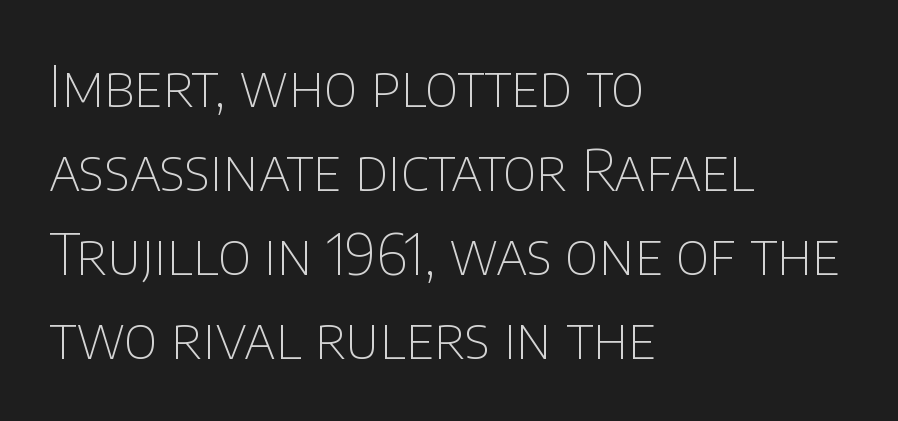
Q: Is the text bold? A: No.
Q: Is the text italic (slanted)? A: No, it is upright.
Q: Is the typeface a serif or a sans-serif typeface? A: Sans-serif.
Q: Is the text underlined? A: No.
Q: How is the paragraph aligned? A: Left-aligned.
Q: Is the spacing between letters normal or unusually wide? A: Normal.
Q: Is the spacing between lines tight, normal or loose? A: Normal.
Q: Width (condensed, normal, or wide)? A: Normal.
Q: Stroke contrast? A: Low.
Q: x-height? A: Large.
Q: Monospaced? A: No.
